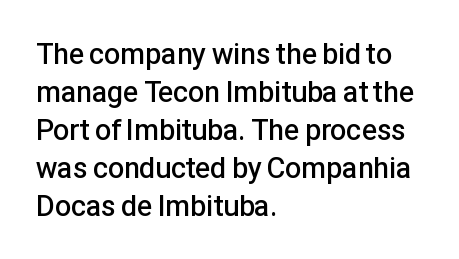
Q: Is the text bold? A: Semi-bold.
Q: Is the text italic (slanted)? A: No, it is upright.
Q: Is the typeface a serif or a sans-serif typeface? A: Sans-serif.
Q: Is the text underlined? A: No.
Q: How is the paragraph aligned? A: Left-aligned.
Q: Is the spacing between letters normal or unusually wide? A: Normal.
Q: Is the spacing between lines tight, normal or loose? A: Normal.
Q: Width (condensed, normal, or wide)? A: Normal.
Q: Stroke contrast? A: Low.
Q: x-height? A: Medium.
Q: Monospaced? A: No.
